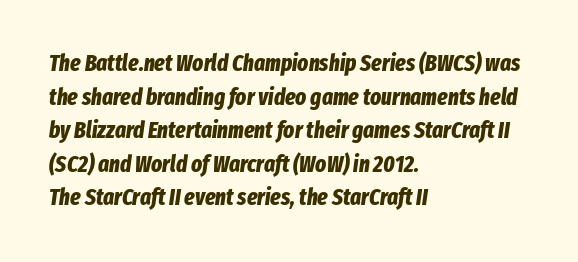
The image shows 23 px bold type, italic (leaning right); set left-aligned, normal line spacing (1.46x), normal letter spacing, not underlined.
